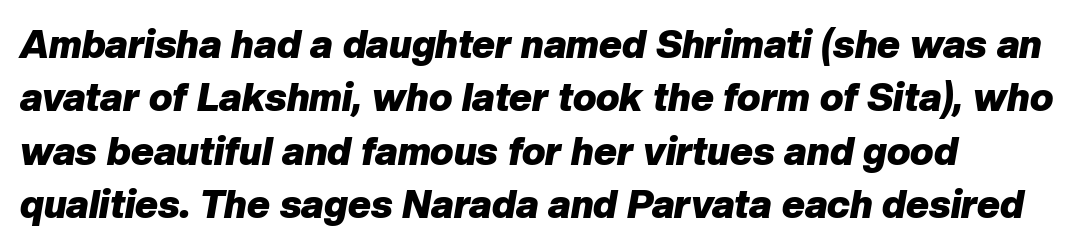
The face used here is proportionally spaced, like ordinary book or web type. Reading down the block, your eye returns to a fixed left position each line. Summary of vertical rhythm: regular, with standard interline spacing. Words appear dense and cohesive because spacing is normal. Heavy, bold letterforms. The zone under the glyphs is completely vacant.
